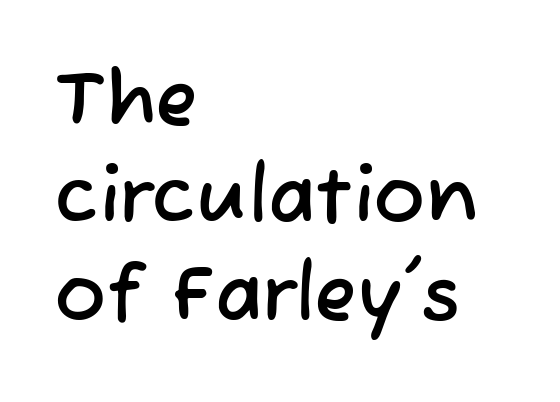
These lines are rendered in a variable-pitch font. Alignment: flush left. Caption: standard tracking, unaltered. The rendering shows plain stroke endings on the letterforms — a sans-serif design. The baseline area is clear.
